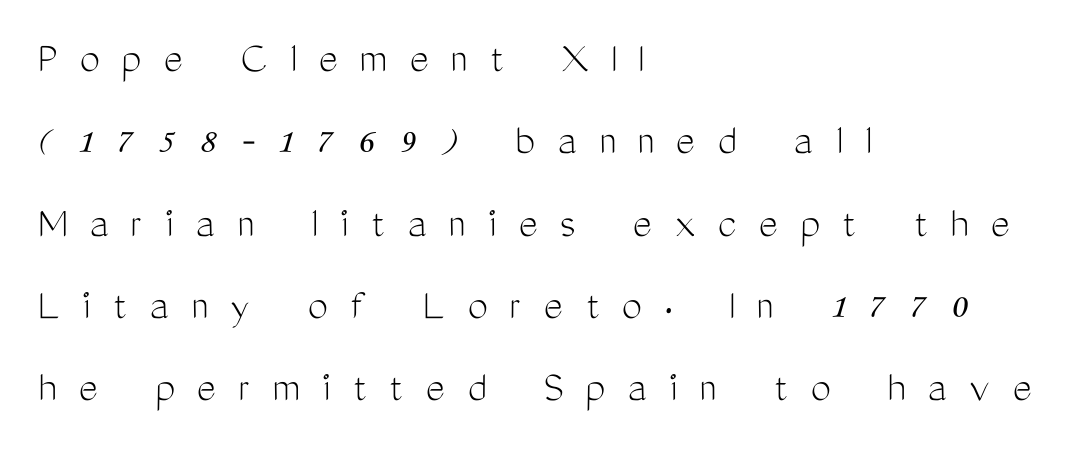
The designer went with a sans here, leaving each stem footless. Tracking value appears strongly positive — letters spread wide. It's the straight-up-and-down kind of type. The setting favours the left margin, as ordinary paragraphs usually do. The strokes carry an ordinary text weight at most. Quick note: underline off.
